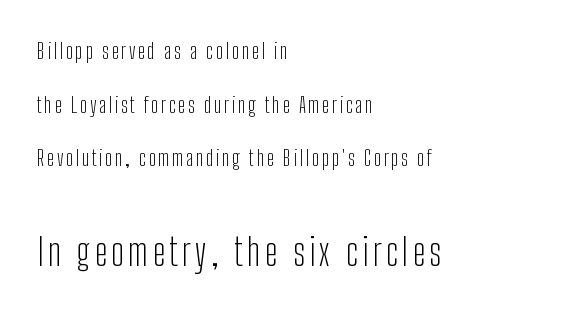
This layout puts the modest block above and the oversized block below. This is the regular roman posture of the typeface. The lines in this sample share a left origin and differ only in where they stop. Stroke thickness stays within the range of a standard reading face or lighter. Decoration check: the copy has no underline. In terms of leading, this rendering errs on the spacious side.
